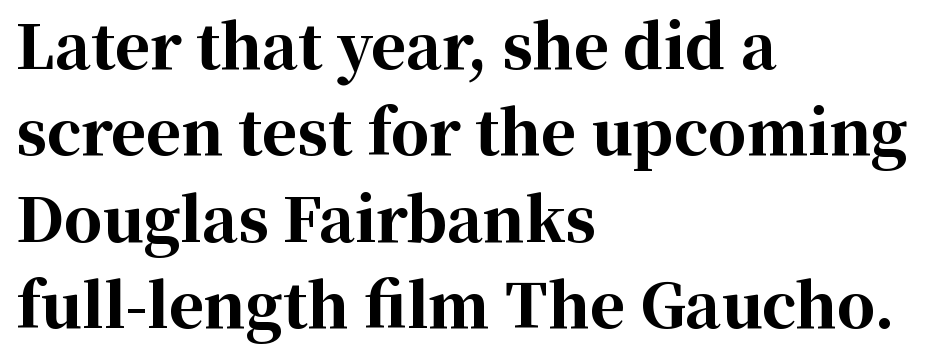
The image shows 60 px bold serif type, upright; set left-aligned, normal line spacing (1.44x), normal letter spacing, not underlined; high stroke contrast and a medium x-height.
